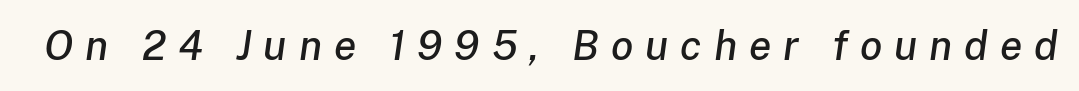
{"italic": "yes", "lean": "right", "slant_degrees": 8, "width": "normal", "stroke_contrast": "low", "x_height": "medium", "monospaced": "no", "underline": "no", "letter_spacing": "wide", "letter_spacing_em": 0.29, "glyph_px": 41}
